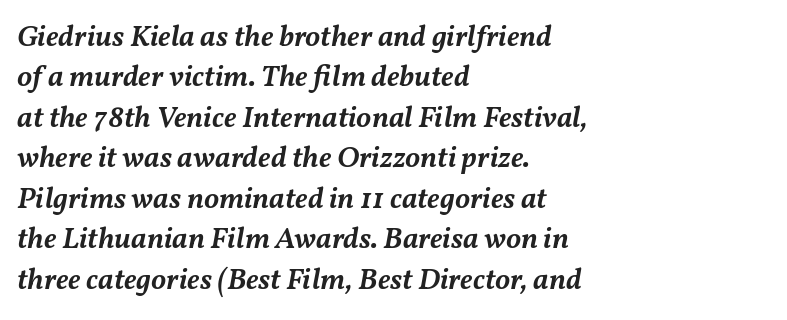
Each word holds together tightly as a unit, with standard inter-letter gaps. The rendering uses natural spacing where letterforms have individual widths. The foot of each line stays bare and open. The designer left line spacing at the default. Line beginnings align vertically; line endings do not.
